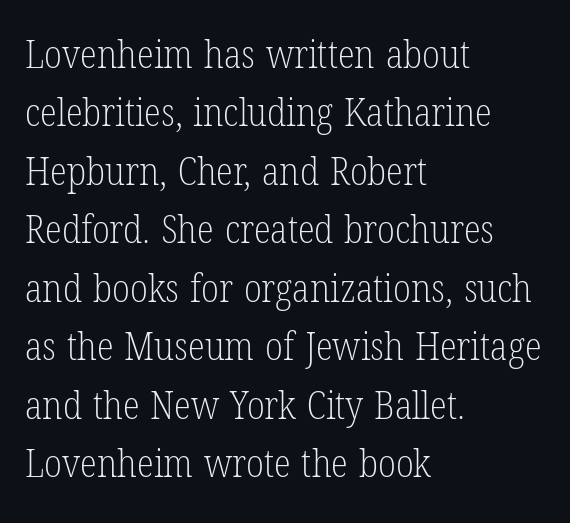
{"serif": "yes", "italic": "no", "bold": "no", "weight": "light", "width": "condensed", "stroke_contrast": "low", "x_height": "medium", "monospaced": "no", "underline": "no", "align": "left", "line_spacing": "normal", "line_spacing_ratio": 1.5, "letter_spacing": "normal", "letter_spacing_em": 0.0, "glyph_px": 39}
